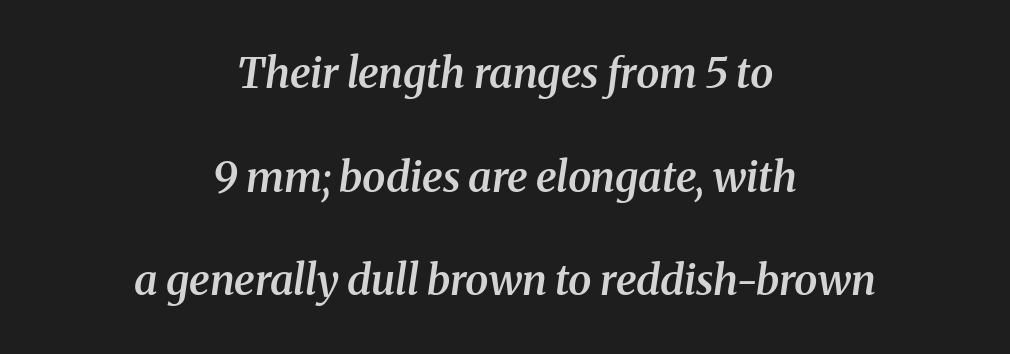
{"serif": "yes", "italic": "yes", "lean": "right", "slant_degrees": 8, "bold": "semi", "weight": "semibold", "width": "normal", "stroke_contrast": "medium", "x_height": "medium", "monospaced": "no", "underline": "no", "align": "center", "line_spacing": "loose", "line_spacing_ratio": 2.47, "letter_spacing": "normal", "letter_spacing_em": 0.0, "glyph_px": 42}
